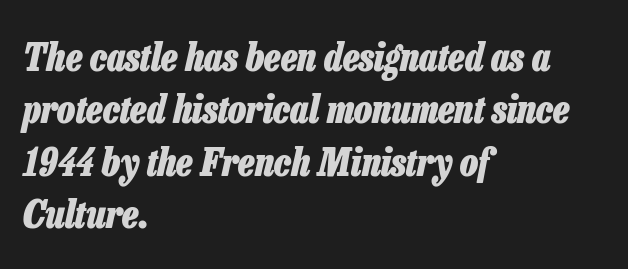
The image shows 38 px heavy, condensed type, italic (leaning right); set left-aligned, normal line spacing (1.38x), normal letter spacing, not underlined; low stroke contrast and a medium x-height.
